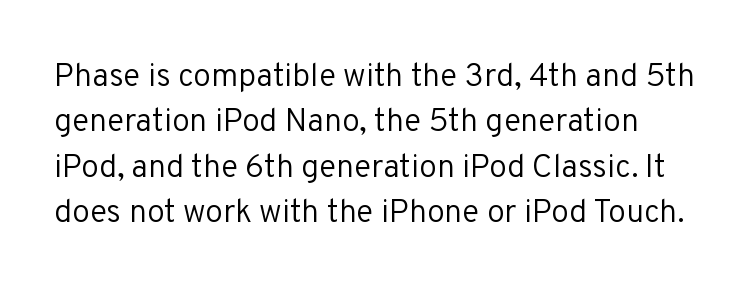
{"serif": "no", "italic": "no", "bold": "no", "weight": "regular", "width": "normal", "stroke_contrast": "low", "x_height": "medium", "monospaced": "no", "underline": "no", "line_spacing": "normal", "line_spacing_ratio": 1.42, "letter_spacing": "normal", "letter_spacing_em": 0.0, "glyph_px": 32}
